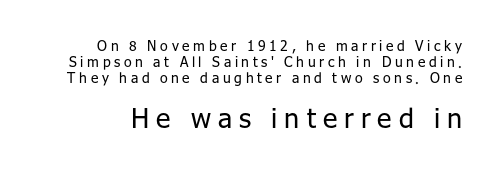
The image shows 27 px text type, upright; set tight line spacing (1.14x), unusually wide letter spacing (+0.26 em), not underlined; the second (bottom) block is 1.93x larger.
